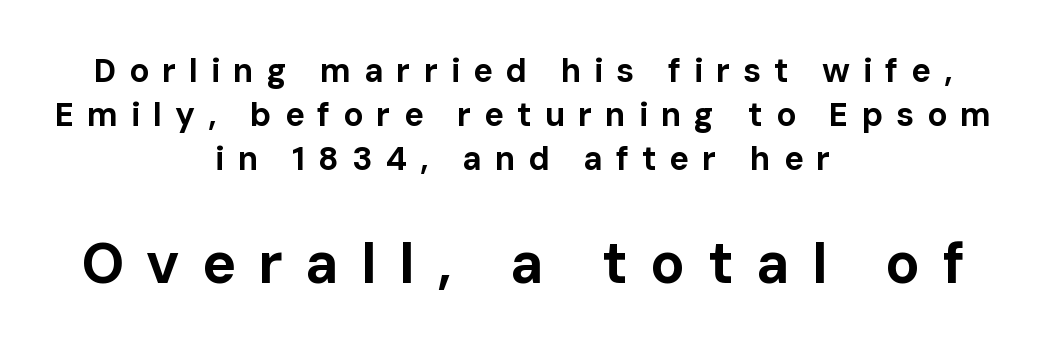
{"serif": "no", "italic": "no", "bold": "yes", "weight": "bold", "width": "normal", "stroke_contrast": "low", "x_height": "medium", "monospaced": "no", "underline": "no", "align": "center", "line_spacing": "normal", "line_spacing_ratio": 1.33, "letter_spacing": "wide", "letter_spacing_em": 0.39, "larger_block": "second", "size_ratio": 1.73, "glyph_px": 57}
